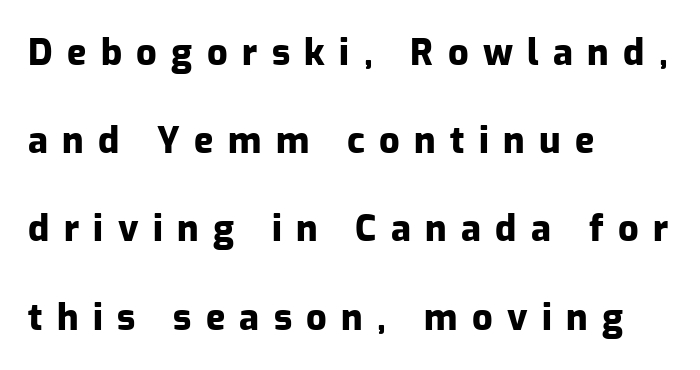
Q: Is the text bold? A: Yes.
Q: Is the text italic (slanted)? A: No, it is upright.
Q: Is the typeface a serif or a sans-serif typeface? A: Sans-serif.
Q: Is the text underlined? A: No.
Q: How is the paragraph aligned? A: Left-aligned.
Q: Is the spacing between letters normal or unusually wide? A: Unusually wide.
Q: Is the spacing between lines tight, normal or loose? A: Loose.
Q: Width (condensed, normal, or wide)? A: Normal.
Q: Stroke contrast? A: Low.
Q: x-height? A: Medium.
Q: Monospaced? A: No.
